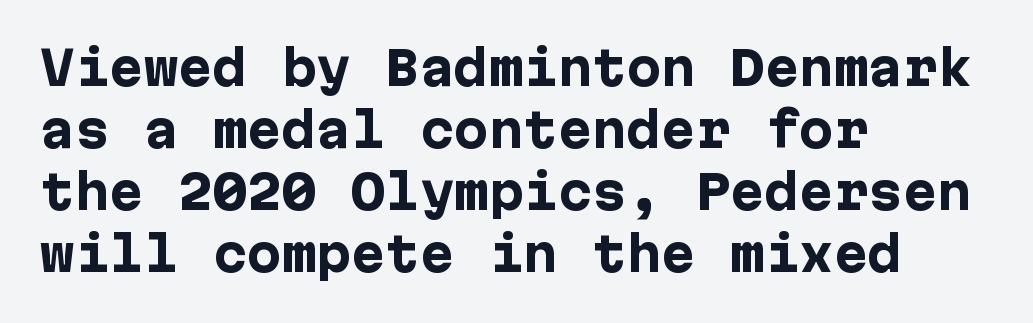
{"serif": "no", "italic": "no", "bold": "yes", "weight": "heavy", "width": "normal", "stroke_contrast": "low", "x_height": "medium", "underline": "no", "align": "left", "line_spacing": "normal", "line_spacing_ratio": 1.35, "letter_spacing": "normal", "letter_spacing_em": 0.0, "glyph_px": 46}
